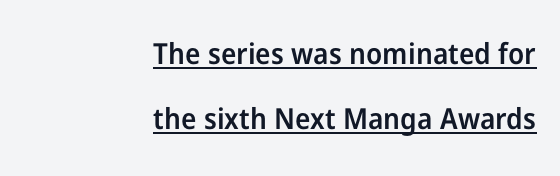
The image shows 29 px semibold sans-serif type, upright; set right-aligned, loose line spacing (2.25x), normal letter spacing, underlined; low stroke contrast and a medium x-height.
